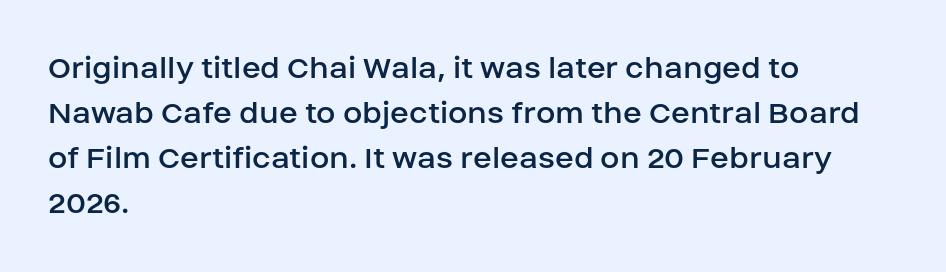
Q: Is the text bold? A: No.
Q: Is the text italic (slanted)? A: No, it is upright.
Q: Is the typeface a serif or a sans-serif typeface? A: Sans-serif.
Q: Is the text underlined? A: No.
Q: How is the paragraph aligned? A: Left-aligned.
Q: Is the spacing between letters normal or unusually wide? A: Normal.
Q: Is the spacing between lines tight, normal or loose? A: Normal.
Q: Width (condensed, normal, or wide)? A: Normal.
Q: Stroke contrast? A: Low.
Q: x-height? A: Large.
Q: Monospaced? A: No.
